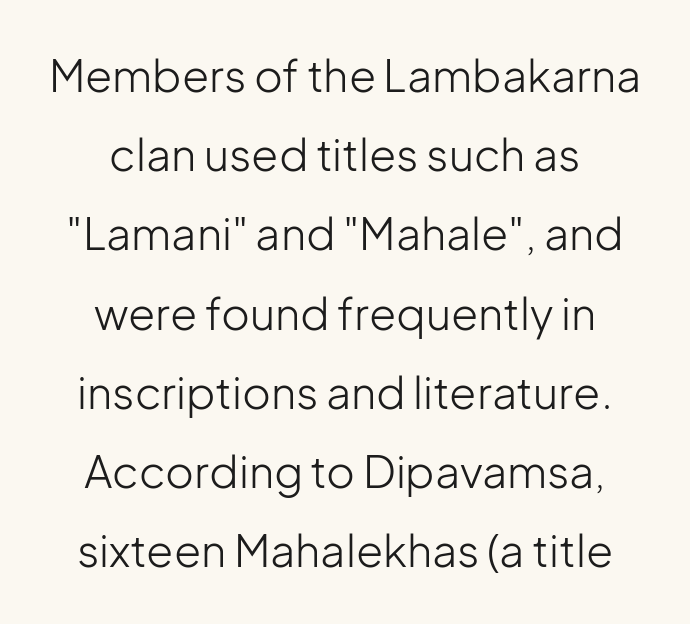
The image shows 44 px light sans-serif type, upright; set centered, line spacing 1.8x, normal letter spacing, not underlined; low stroke contrast and a medium x-height.
